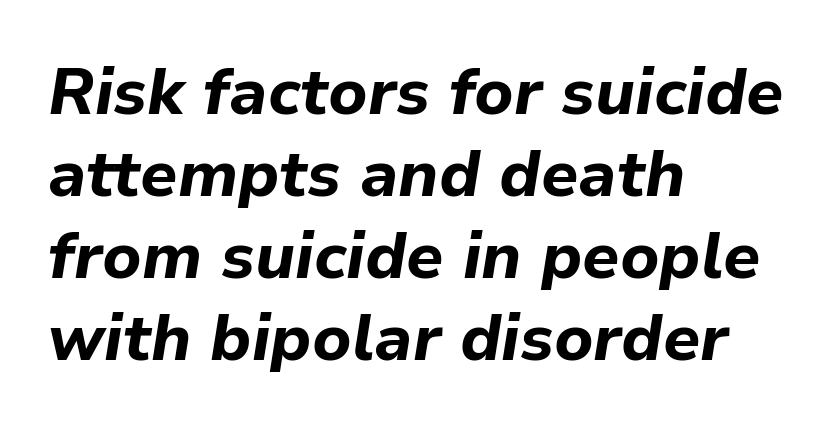
Notice how the passage keeps a crisp vertical edge on the left only. Think of a printed novel: that variable character pitch is what you see here. The font is running at its bold setting. The passage shown is not underscored anywhere. It's the slanting kind of type.
